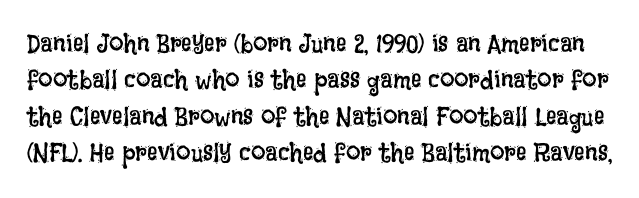
Look at the tracking — it's just the regular setting, nothing added. A quiet, ordinary-to-light weight characterises the typeface. The area under the type is left untouched. This sample keeps an unexceptional amount of space between lines.
